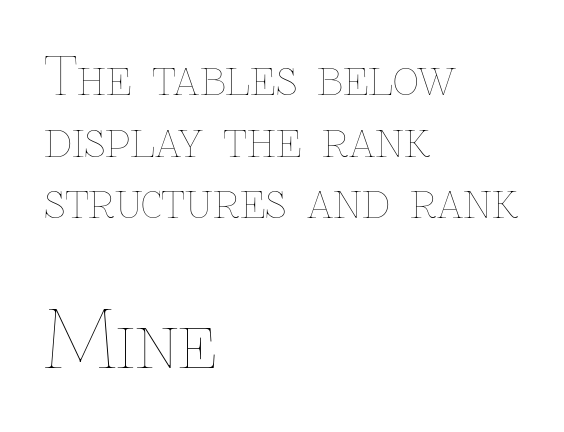
Q: Is the text bold? A: No.
Q: Is the text italic (slanted)? A: No, it is upright.
Q: Is the text underlined? A: No.
Q: How is the paragraph aligned? A: Left-aligned.
Q: Is the spacing between letters normal or unusually wide? A: Normal.
Q: Which block of text is set in a larger size, the first (top) or the second (bottom)? A: The second (bottom) one.
Q: Width (condensed, normal, or wide)? A: Normal.
Q: Stroke contrast? A: Low.
Q: x-height? A: Medium.
Q: Monospaced? A: No.
